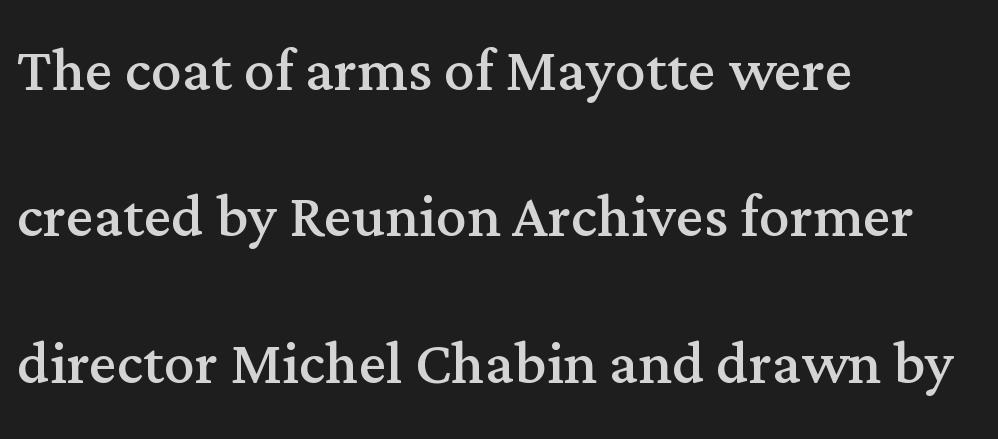
The image shows 77 px regular-weight serif type, upright; set left-aligned, loose line spacing (1.9x), normal letter spacing, not underlined; medium stroke contrast and a medium x-height.
